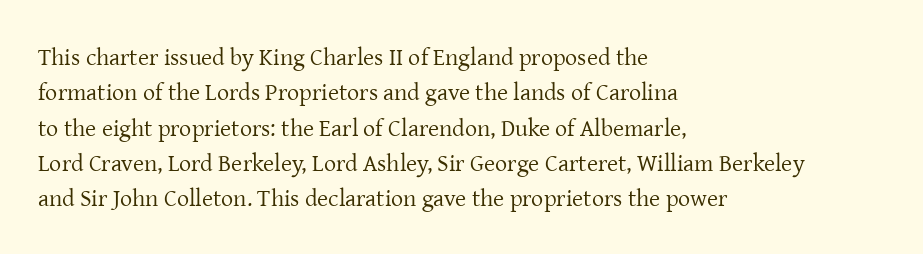
Q: Is the text bold? A: No.
Q: Is the text italic (slanted)? A: No, it is upright.
Q: Is the text underlined? A: No.
Q: How is the paragraph aligned? A: Left-aligned.
Q: Is the spacing between letters normal or unusually wide? A: Normal.
Q: Is the spacing between lines tight, normal or loose? A: Normal.
